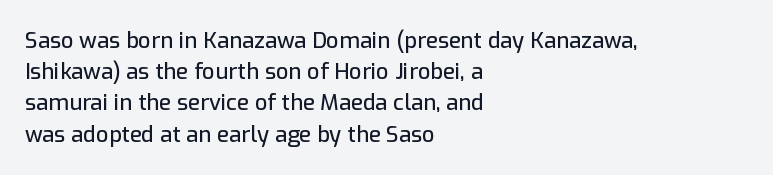
The image shows 22 px text type, upright; set left-aligned, normal line spacing (1.42x), normal letter spacing, not underlined.
